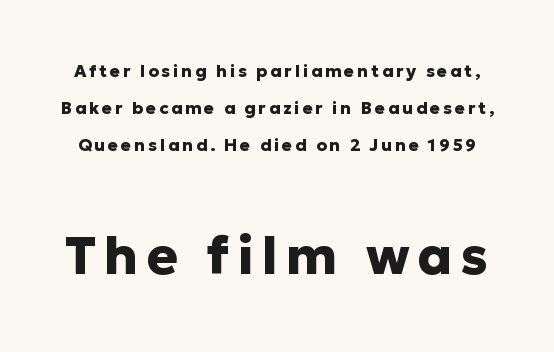
The image shows 52 px heavy sans-serif type, upright; set loose line spacing (2.19x), not underlined; the second (bottom) block is 3.06x larger; low stroke contrast and a medium x-height.
